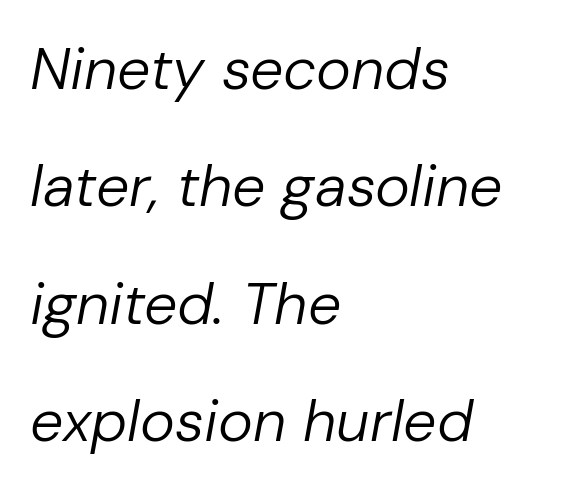
{"italic": "yes", "lean": "right", "slant_degrees": 10, "bold": "no", "weight": "regular", "width": "normal", "stroke_contrast": "low", "x_height": "medium", "monospaced": "no", "underline": "no", "align": "left", "line_spacing": "loose", "line_spacing_ratio": 1.99, "letter_spacing": "normal", "letter_spacing_em": 0.0, "glyph_px": 59}
